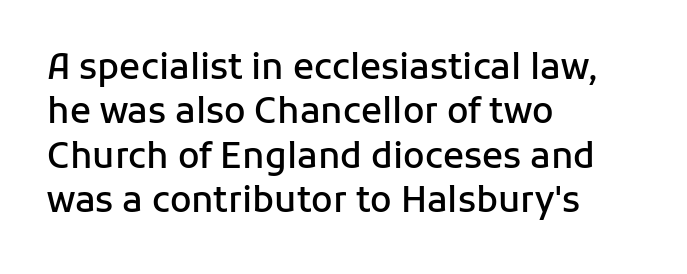
Q: Is the text bold? A: Semi-bold.
Q: Is the text italic (slanted)? A: No, it is upright.
Q: Is the typeface a serif or a sans-serif typeface? A: Sans-serif.
Q: Is the text underlined? A: No.
Q: How is the paragraph aligned? A: Left-aligned.
Q: Is the spacing between letters normal or unusually wide? A: Normal.
Q: Is the spacing between lines tight, normal or loose? A: Normal.
Q: Width (condensed, normal, or wide)? A: Normal.
Q: Stroke contrast? A: Low.
Q: x-height? A: Medium.
Q: Monospaced? A: No.
